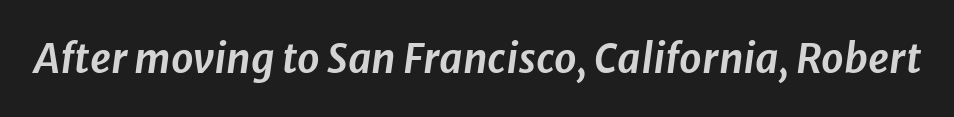
A typesetter would mark this as italic. A typesetter would call this zero additional tracking. These lines are rendered in a variable-pitch font. Letters rest on an invisible, unmarked baseline.
